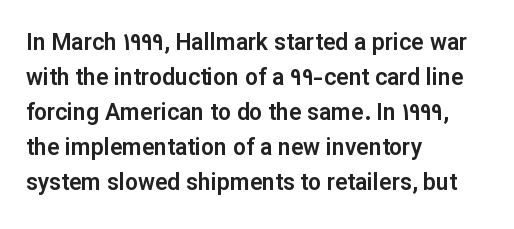
The image shows 23 px text type, upright; set left-aligned, normal line spacing (1.52x), normal letter spacing, not underlined.
